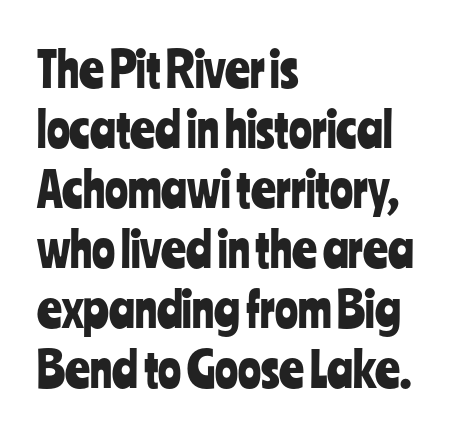
The image shows 48 px condensed sans-serif type, upright; set left-aligned, normal line spacing (1.25x), normal letter spacing, not underlined; low stroke contrast and a medium x-height.
